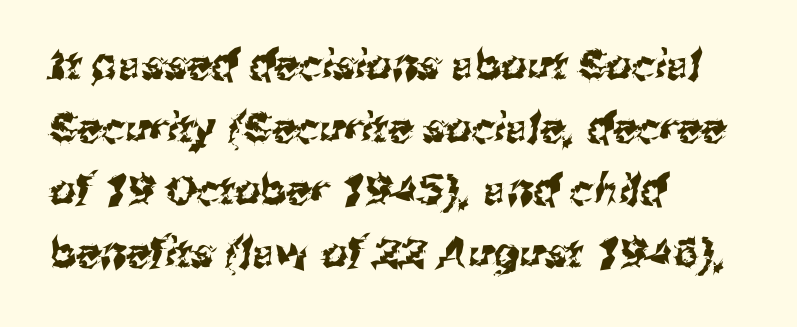
The image shows 41 px sans-serif type; set left-aligned, normal line spacing (1.53x), normal letter spacing, not underlined; medium stroke contrast and a medium x-height.
